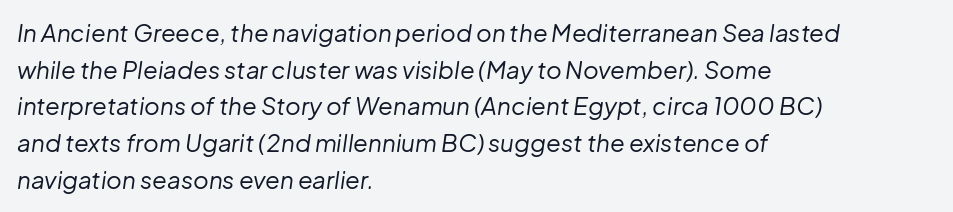
Standard letterfit; no display-style spreading of the glyphs. Summary of vertical rhythm: regular, with standard interline spacing. Glance below the letters and you will spot only blank space. Think standard paragraph weight, or any step lighter than that. Rendered with sloped, italic letterforms.
